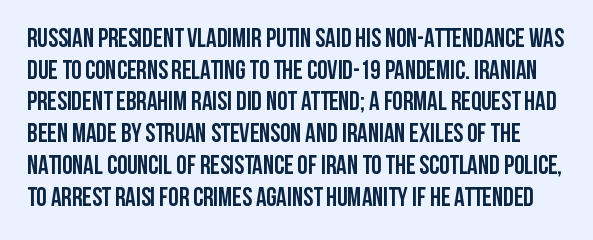
Q: Is the text bold? A: Yes.
Q: Is the text italic (slanted)? A: No, it is upright.
Q: Is the text underlined? A: No.
Q: Is the spacing between letters normal or unusually wide? A: Normal.
